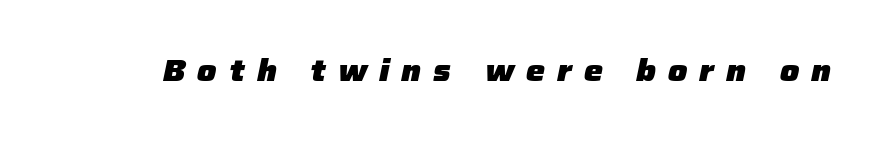
Only glyphs here, with clear space below each row. Spacing verdict: proportional, widths tailored to each character. Tracking here is generous; glyphs stand well apart from one another. An italicized treatment has been applied to the whole sample.
